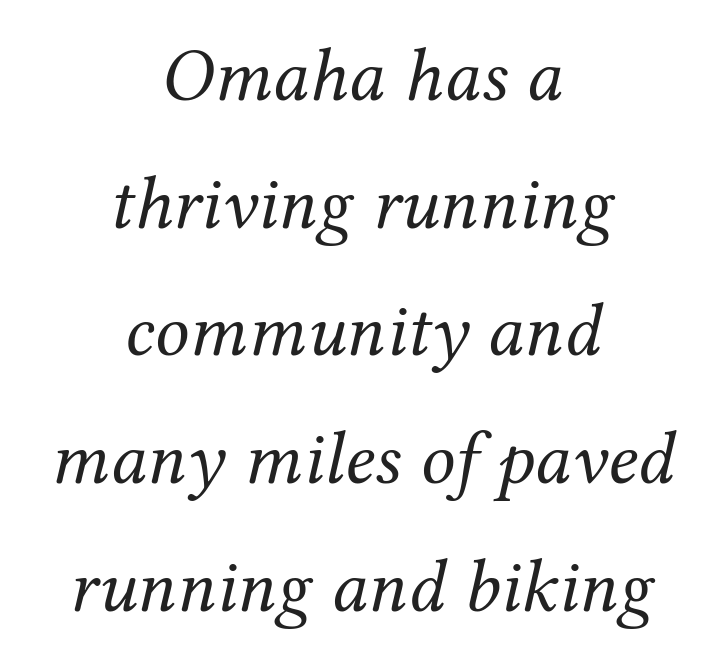
If you folded the block vertically in half, each line would mirror itself in length. Each new line begins a customary step beneath the previous one. The strip under each line holds only bare page. Words appear dense and cohesive because spacing is normal. The glyphs look as if they've been sheared to an angle.
